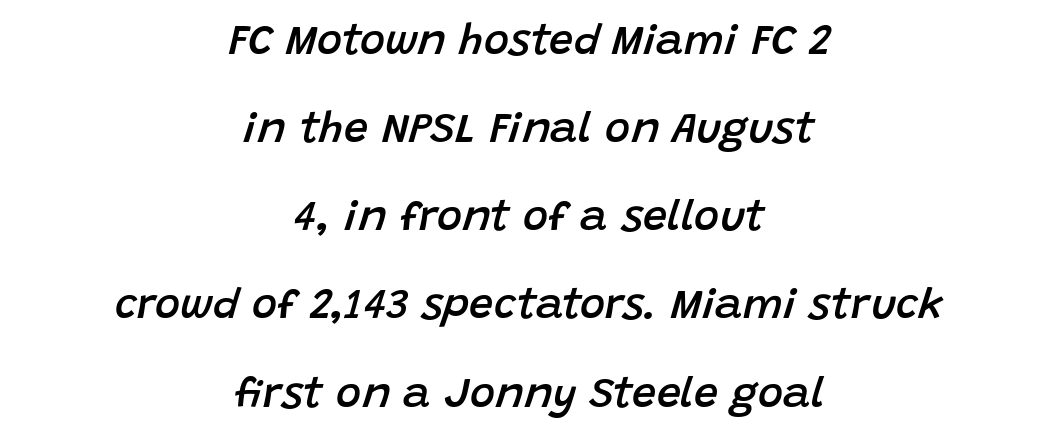
Q: Is the text bold? A: Semi-bold.
Q: Is the text italic (slanted)? A: Yes, it leans right by about 15 degrees.
Q: Is the text underlined? A: No.
Q: How is the paragraph aligned? A: Centered.
Q: Is the spacing between letters normal or unusually wide? A: Normal.
Q: Is the spacing between lines tight, normal or loose? A: Loose.
Q: Width (condensed, normal, or wide)? A: Normal.
Q: Stroke contrast? A: Low.
Q: x-height? A: Large.
Q: Monospaced? A: No.
